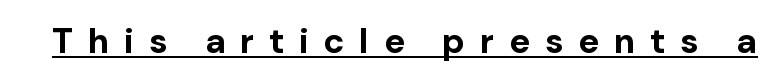
The image shows 35 px bold sans-serif type, upright; set unusually wide letter spacing (+0.42 em), underlined; low stroke contrast and a medium x-height.
